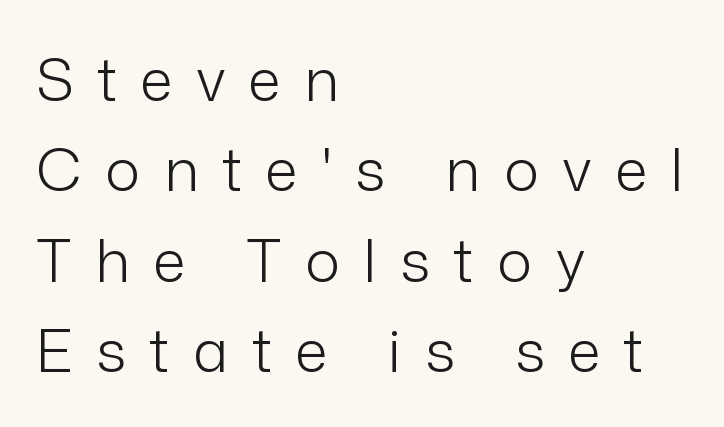
The image shows 59 px light sans-serif type, upright; set left-aligned, normal line spacing (1.53x), unusually wide letter spacing (+0.4 em), not underlined; low stroke contrast and a medium x-height.
